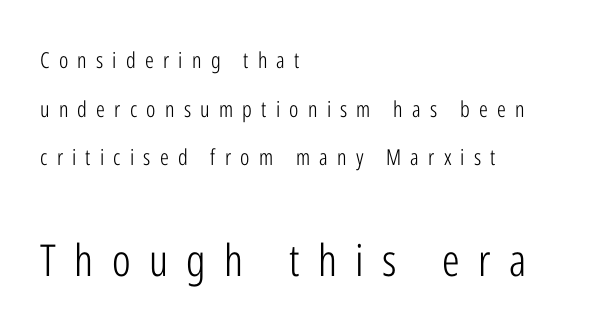
Q: Is the text bold? A: No.
Q: Is the text italic (slanted)? A: No, it is upright.
Q: Is the typeface a serif or a sans-serif typeface? A: Sans-serif.
Q: Is the text underlined? A: No.
Q: How is the paragraph aligned? A: Left-aligned.
Q: Is the spacing between letters normal or unusually wide? A: Unusually wide.
Q: Is the spacing between lines tight, normal or loose? A: Loose.
Q: Which block of text is set in a larger size, the first (top) or the second (bottom)? A: The second (bottom) one.
Q: Width (condensed, normal, or wide)? A: Condensed.
Q: Stroke contrast? A: Low.
Q: x-height? A: Medium.
Q: Monospaced? A: No.
